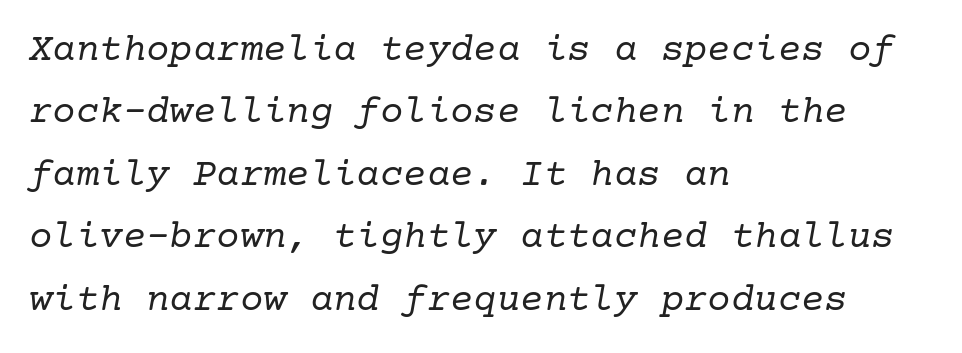
Typographically, this falls in the serif category. Bare-footed words on every line. Horizontally, the lines are justified to the leading edge only. Stroke mass is kept to a normal reading level or below. Leading: standard. Tracking value appears to be zero — textbook default spacing.
